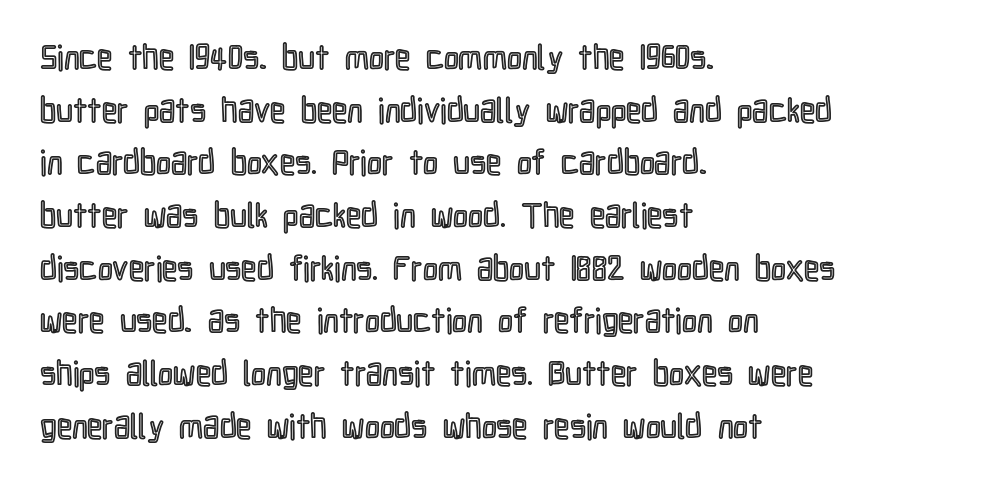
Proportional: the letters do not fall into vertical columns. This sample uses plain, unmodified letter spacing. Nobody drew a line under any word here. The letters stand upright; this is a roman face.
